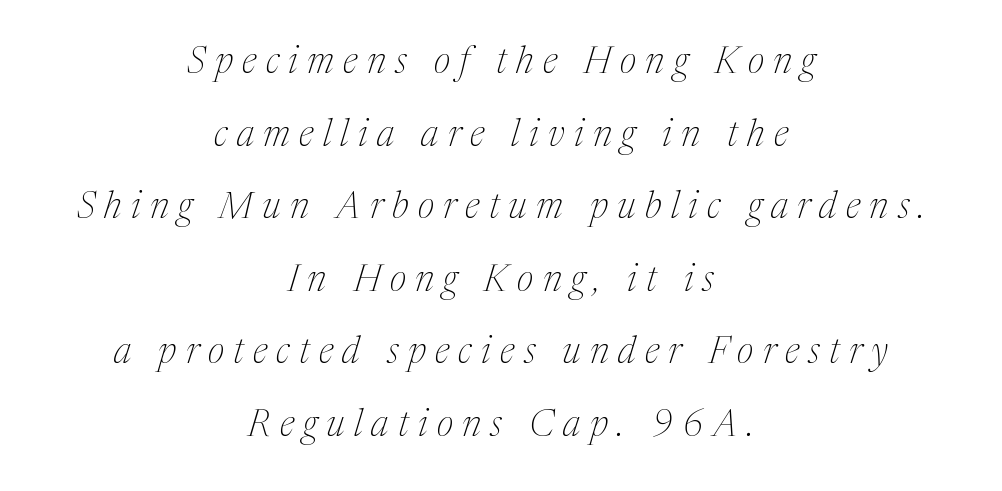
Q: Is the text bold? A: No.
Q: Is the text italic (slanted)? A: Yes, it leans right by about 17 degrees.
Q: Is the typeface a serif or a sans-serif typeface? A: Serif.
Q: Is the text underlined? A: No.
Q: How is the paragraph aligned? A: Centered.
Q: Is the spacing between letters normal or unusually wide? A: Unusually wide.
Q: Is the spacing between lines tight, normal or loose? A: Loose.
Q: Width (condensed, normal, or wide)? A: Normal.
Q: Stroke contrast? A: Medium.
Q: x-height? A: Medium.
Q: Monospaced? A: No.
